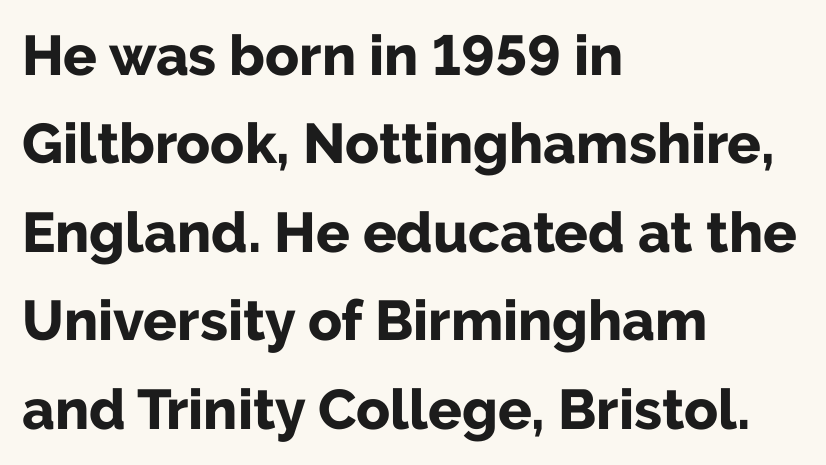
Q: Is the text bold? A: Yes.
Q: Is the text italic (slanted)? A: No, it is upright.
Q: Is the typeface a serif or a sans-serif typeface? A: Sans-serif.
Q: Is the text underlined? A: No.
Q: How is the paragraph aligned? A: Left-aligned.
Q: Is the spacing between letters normal or unusually wide? A: Normal.
Q: Is the spacing between lines tight, normal or loose? A: Normal.
Q: Width (condensed, normal, or wide)? A: Normal.
Q: Stroke contrast? A: Low.
Q: x-height? A: Medium.
Q: Monospaced? A: No.
